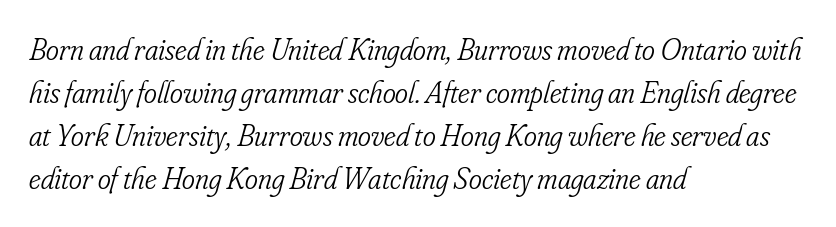
In terms of letterspacing, this is plain default setting. The block of text has a typical density, with ordinary space between rows. The face used here is proportionally spaced, like ordinary book or web type. An italicized treatment has been applied to the whole sample.
